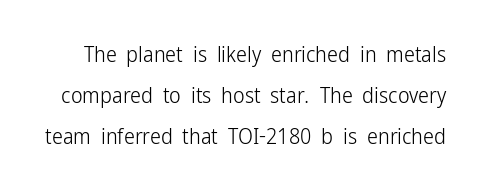
The image shows 22 px text type, upright; set line spacing 1.86x, normal letter spacing, not underlined.
